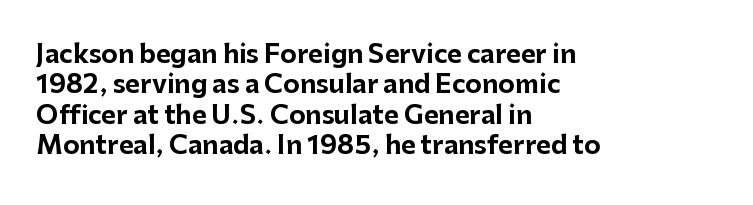
Q: Is the text bold? A: Yes.
Q: Is the text italic (slanted)? A: No, it is upright.
Q: Is the text underlined? A: No.
Q: How is the paragraph aligned? A: Left-aligned.
Q: Is the spacing between letters normal or unusually wide? A: Normal.
